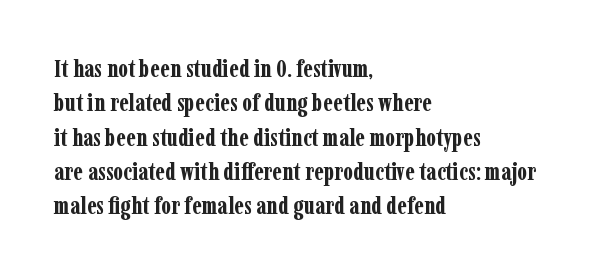
The passage shown is emphatically bold. The space directly below the letters is spotless. Italic? Not at all — the glyphs are vertical. The block of text has a typical density, with ordinary space between rows.
